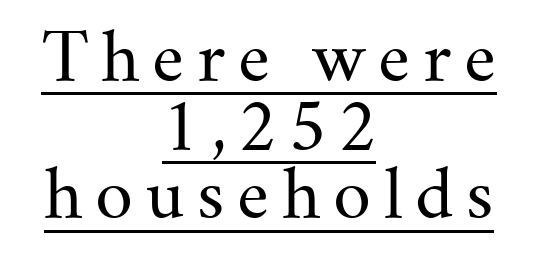
Q: Is the text bold? A: No.
Q: Is the text italic (slanted)? A: No, it is upright.
Q: Is the typeface a serif or a sans-serif typeface? A: Serif.
Q: Is the text underlined? A: Yes.
Q: How is the paragraph aligned? A: Centered.
Q: Is the spacing between lines tight, normal or loose? A: Tight.
Q: Width (condensed, normal, or wide)? A: Normal.
Q: Stroke contrast? A: Medium.
Q: x-height? A: Small.
Q: Monospaced? A: No.
